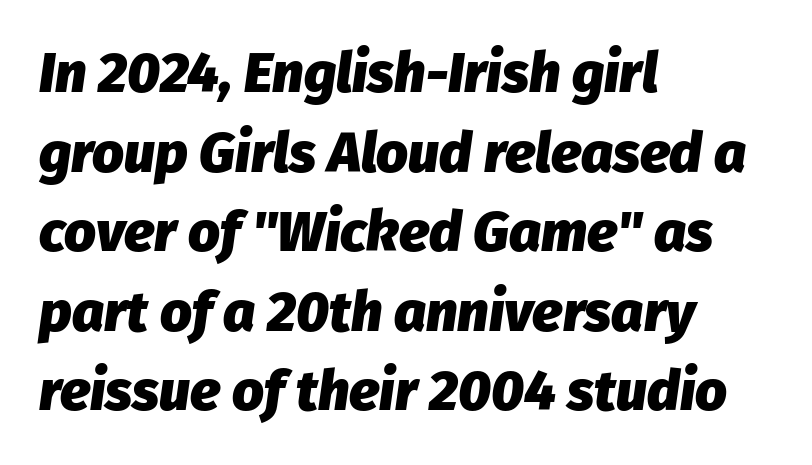
{"italic": "yes", "lean": "right", "slant_degrees": 8, "bold": "yes", "weight": "heavy", "width": "normal", "stroke_contrast": "low", "x_height": "medium", "monospaced": "no", "underline": "no", "align": "left", "line_spacing": "normal", "line_spacing_ratio": 1.42, "letter_spacing": "normal", "letter_spacing_em": 0.0, "glyph_px": 56}
